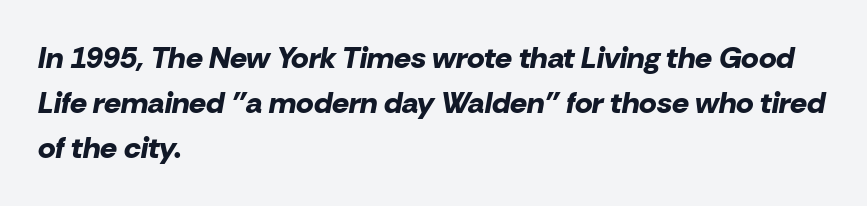
{"italic": "yes", "lean": "right", "slant_degrees": 10, "bold": "yes", "weight": "bold", "width": "normal", "stroke_contrast": "low", "x_height": "medium", "monospaced": "no", "underline": "no", "align": "left", "line_spacing": "normal", "line_spacing_ratio": 1.5, "letter_spacing": "normal", "letter_spacing_em": 0.0, "glyph_px": 30}
